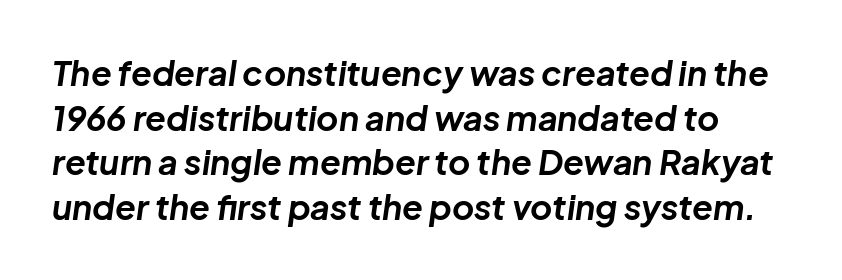
The image shows 34 px bold type, italic (leaning right); set normal line spacing (1.31x), normal letter spacing, not underlined; low stroke contrast and a medium x-height.
